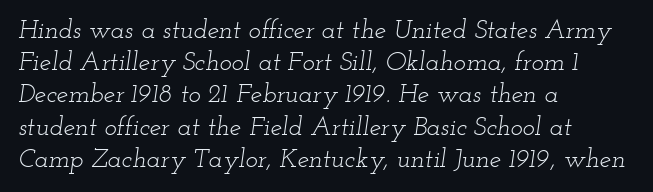
Q: Is the text bold? A: No.
Q: Is the text italic (slanted)? A: Yes, it leans right by about 12 degrees.
Q: Is the text underlined? A: No.
Q: How is the paragraph aligned? A: Left-aligned.
Q: Is the spacing between letters normal or unusually wide? A: Normal.
